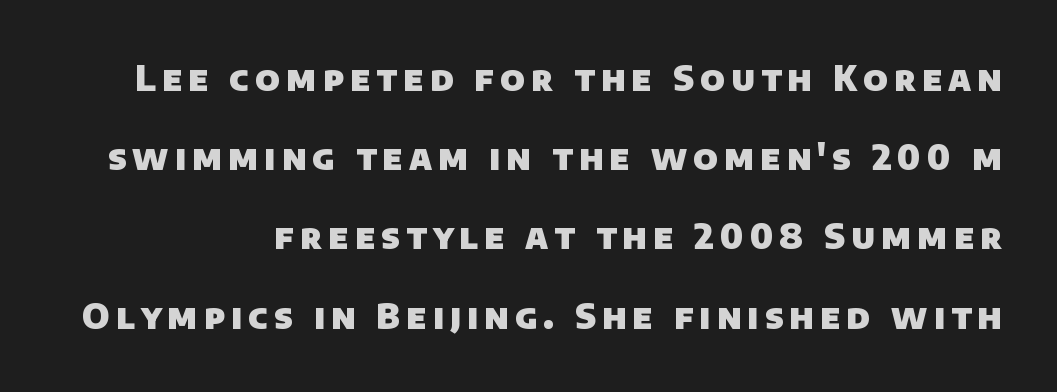
{"serif": "no", "bold": "yes", "weight": "heavy", "width": "normal", "stroke_contrast": "low", "x_height": "large", "monospaced": "no", "underline": "no", "line_spacing": "loose", "line_spacing_ratio": 2.33, "glyph_px": 34}
